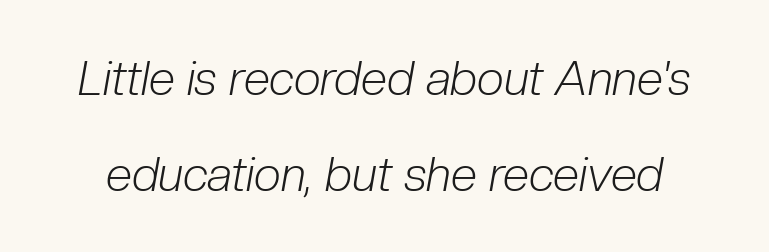
Q: Is the text bold? A: No.
Q: Is the text italic (slanted)? A: Yes, it leans right by about 10 degrees.
Q: Is the text underlined? A: No.
Q: Is the spacing between letters normal or unusually wide? A: Normal.
Q: Is the spacing between lines tight, normal or loose? A: Loose.
Q: Width (condensed, normal, or wide)? A: Condensed.
Q: Stroke contrast? A: Low.
Q: x-height? A: Medium.
Q: Monospaced? A: No.
